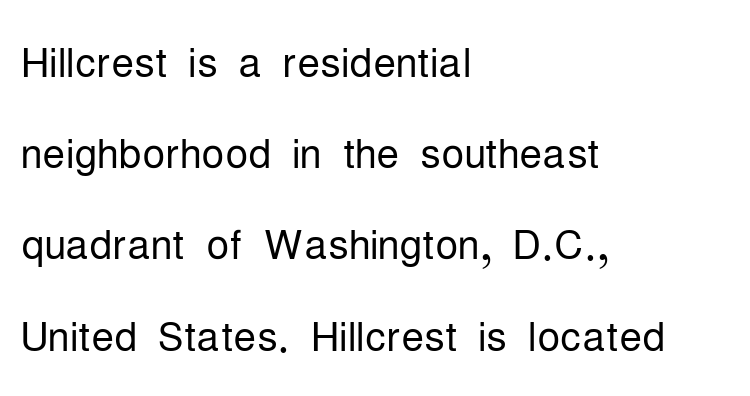
The face used here is proportionally spaced, like ordinary book or web type. The foot of each line stays bare and open. Regular leading. The font family rendered here belongs to the sans-serif group. Do the letters lean? They stand straight.
